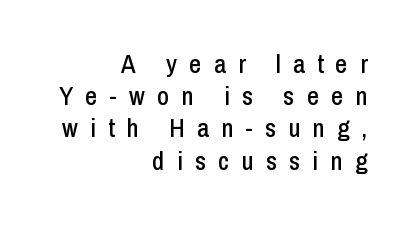
The passage shown has open, widely tracked lettering throughout. Honestly, there is no underline to notice here at all. You can tell it's not italic because the verticals are truly vertical. Leftover space on each line is placed entirely before the opening word.
